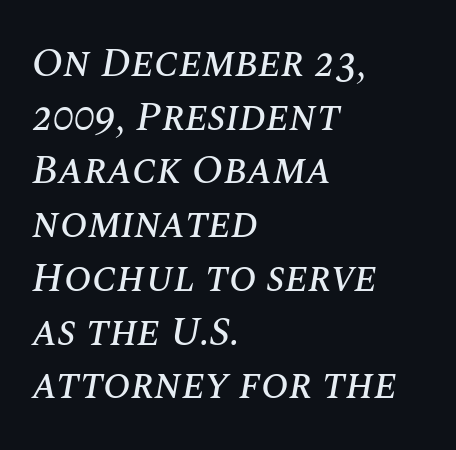
{"italic": "yes", "lean": "right", "slant_degrees": 10, "width": "normal", "stroke_contrast": "medium", "x_height": "large", "monospaced": "no", "underline": "no", "align": "left", "line_spacing": "normal", "line_spacing_ratio": 1.31, "letter_spacing": "normal", "letter_spacing_em": 0.0, "glyph_px": 41}
